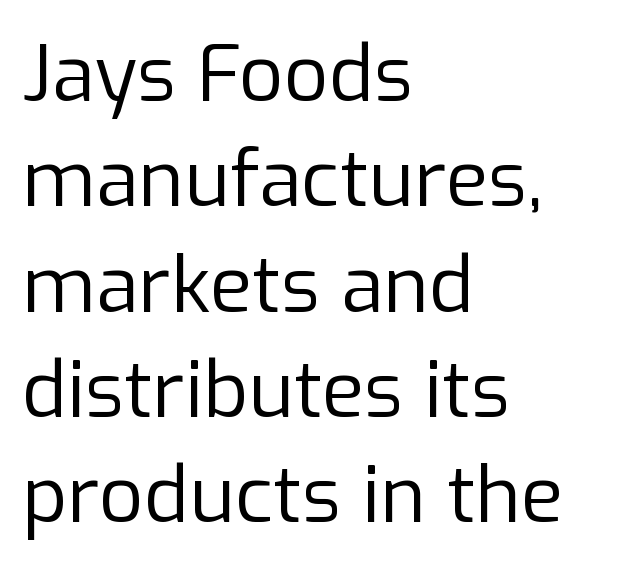
{"serif": "no", "italic": "no", "bold": "no", "weight": "regular", "width": "normal", "stroke_contrast": "low", "x_height": "medium", "monospaced": "no", "underline": "no", "align": "left", "line_spacing": "normal", "line_spacing_ratio": 1.35, "letter_spacing": "normal", "letter_spacing_em": 0.0, "glyph_px": 78}
